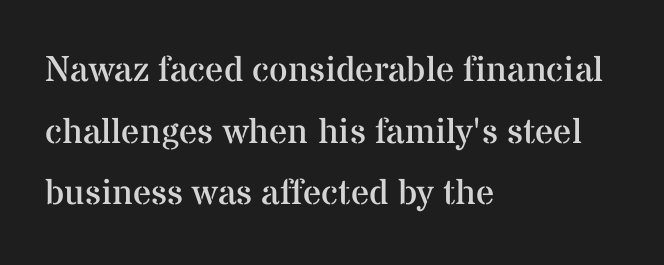
{"serif": "yes", "italic": "no", "bold": "no", "weight": "regular", "width": "normal", "stroke_contrast": "medium", "x_height": "medium", "monospaced": "no", "underline": "no", "align": "left", "line_spacing_ratio": 1.71, "letter_spacing": "normal", "letter_spacing_em": 0.0, "glyph_px": 36}
